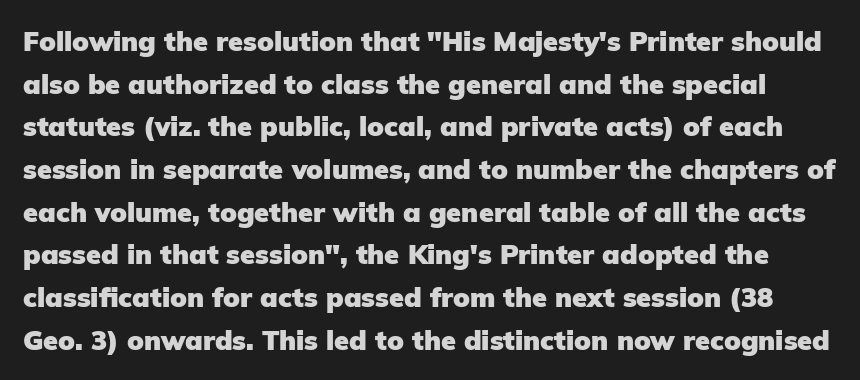
Weight: bold. The type sits square on the baseline with zero lean. A clean baseline with only descenders dipping below it. Regular leading. Tracking value appears to be zero — textbook default spacing.
